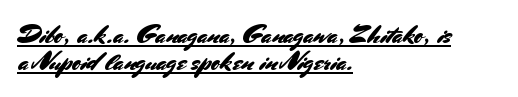
{"underline": "yes", "align": "left", "line_spacing": "tight", "line_spacing_ratio": 1.04, "letter_spacing": "normal", "letter_spacing_em": 0.0, "glyph_px": 26}
